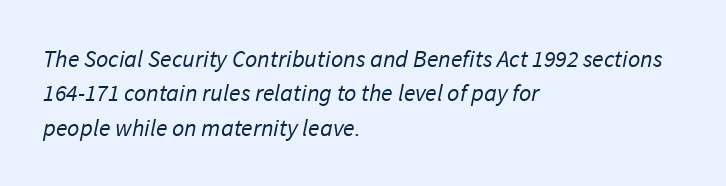
{"bold": "no", "underline": "no", "align": "left", "line_spacing": "normal", "line_spacing_ratio": 1.43, "letter_spacing": "normal", "letter_spacing_em": 0.0, "glyph_px": 24}
